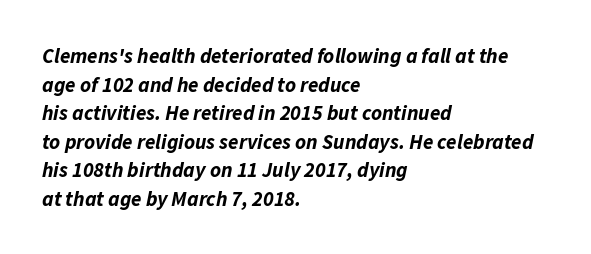
{"italic": "yes", "lean": "right", "slant_degrees": 11, "bold": "yes", "underline": "no", "align": "left", "line_spacing": "normal", "line_spacing_ratio": 1.36, "letter_spacing": "normal", "letter_spacing_em": 0.0, "glyph_px": 21}
